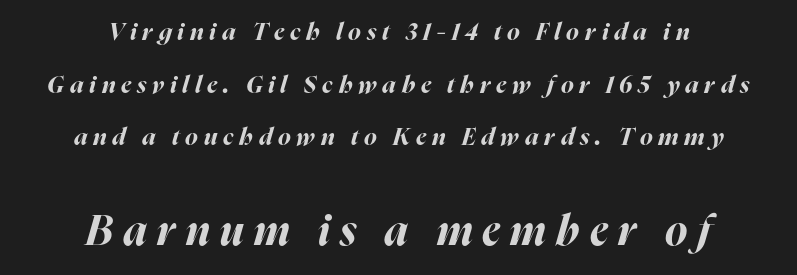
{"italic": "yes", "lean": "right", "slant_degrees": 16, "bold": "yes", "weight": "bold", "width": "normal", "stroke_contrast": "high", "x_height": "medium", "monospaced": "no", "underline": "no", "align": "center", "line_spacing": "loose", "line_spacing_ratio": 2.19, "letter_spacing": "wide", "letter_spacing_em": 0.24, "larger_block": "second", "size_ratio": 1.75, "glyph_px": 42}
